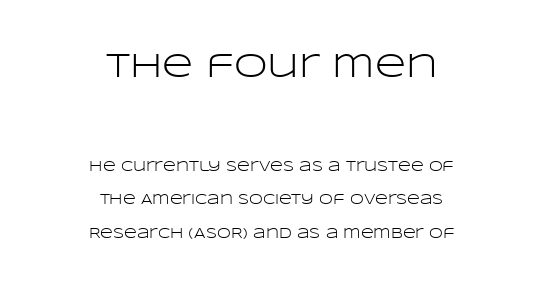
{"serif": "no", "italic": "no", "bold": "no", "weight": "light", "width": "wide", "stroke_contrast": "low", "x_height": "large", "monospaced": "no", "underline": "no", "align": "center", "line_spacing": "loose", "line_spacing_ratio": 2.4, "letter_spacing": "normal", "letter_spacing_em": 0.0, "larger_block": "first", "size_ratio": 2.43, "glyph_px": 34}
